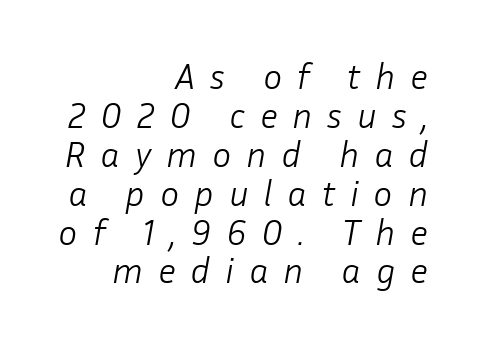
Q: Is the text bold? A: No.
Q: Is the text italic (slanted)? A: Yes, it leans right by about 10 degrees.
Q: Is the text underlined? A: No.
Q: How is the paragraph aligned? A: Right-aligned.
Q: Is the spacing between letters normal or unusually wide? A: Unusually wide.
Q: Is the spacing between lines tight, normal or loose? A: Tight.
Q: Width (condensed, normal, or wide)? A: Normal.
Q: Stroke contrast? A: Low.
Q: x-height? A: Medium.
Q: Monospaced? A: No.
